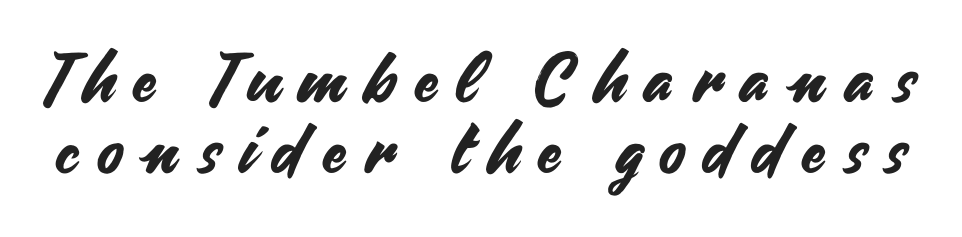
Leading is clearly below the norm, producing a dense column. A bare baseline throughout the passage. Character widths vary here, with narrow letters taking less room than wide ones. The tracking reads as deliberately expanded to a designer's eye.
